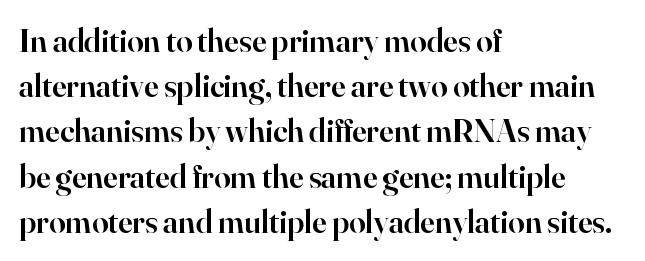
The image shows 33 px semibold serif type, upright; set left-aligned, normal line spacing (1.37x), normal letter spacing, not underlined; high stroke contrast and a small x-height.
